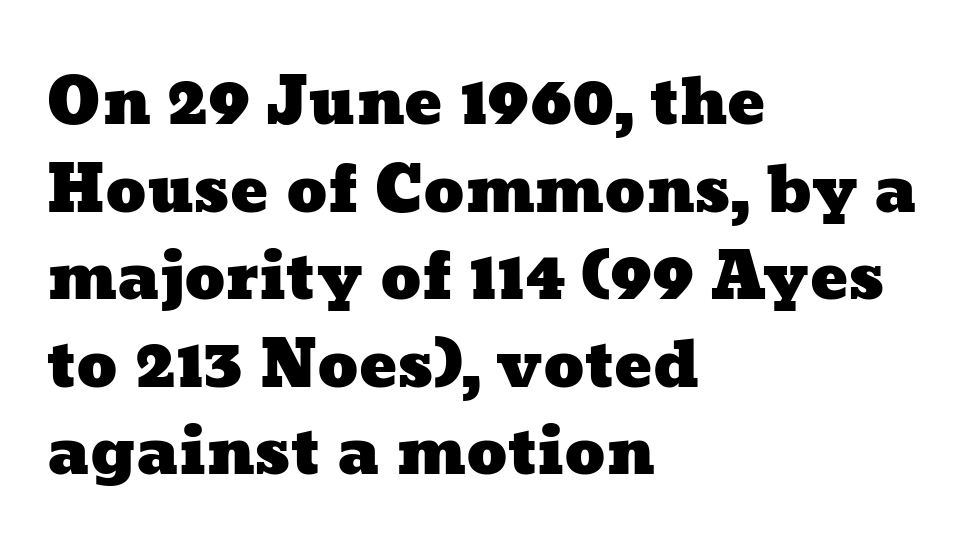
The image shows 63 px wide type; set left-aligned, normal line spacing (1.39x), normal letter spacing, not underlined; low stroke contrast and a medium x-height.
